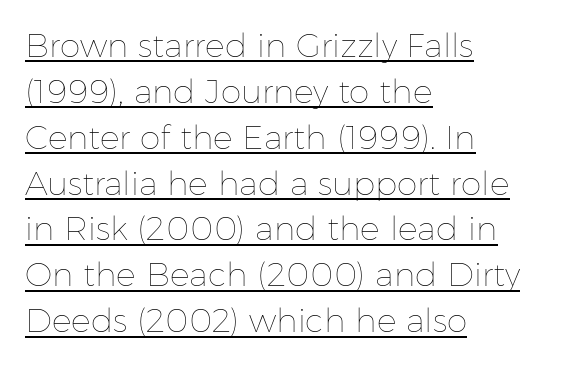
{"italic": "no", "bold": "no", "weight": "thin", "width": "normal", "stroke_contrast": "low", "x_height": "medium", "monospaced": "no", "underline": "yes", "align": "left", "line_spacing": "normal", "line_spacing_ratio": 1.39, "letter_spacing": "normal", "letter_spacing_em": 0.0, "glyph_px": 33}
